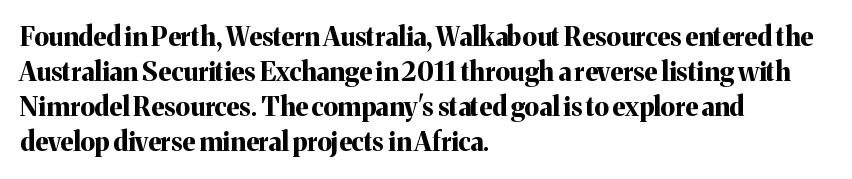
The baseline area is clear. The lines in this sample share a left origin and differ only in where they stop. The type is set solid horizontally, with unmodified tracking. Compared with typical paragraphs, the rows here are spaced about the same. Thick stems and heavy bowls — unmistakably bold. Ascenders rise straight up at ninety degrees.
